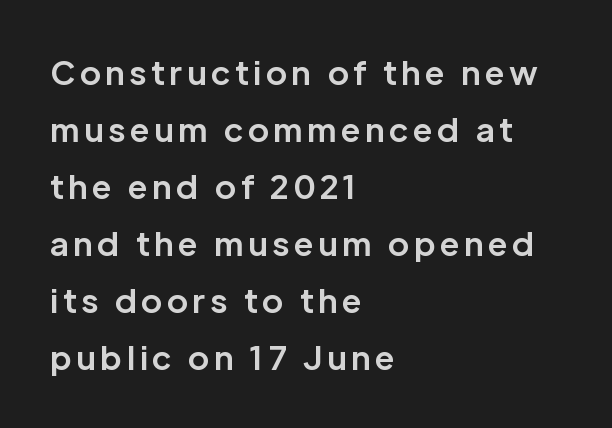
{"serif": "no", "italic": "no", "bold": "yes", "weight": "bold", "width": "normal", "stroke_contrast": "low", "x_height": "medium", "monospaced": "no", "underline": "no", "align": "left", "line_spacing_ratio": 1.78, "glyph_px": 32}
